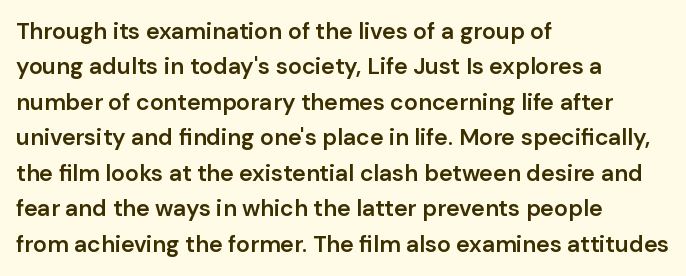
Q: Is the text bold? A: Semi-bold.
Q: Is the text italic (slanted)? A: No, it is upright.
Q: Is the text underlined? A: No.
Q: How is the paragraph aligned? A: Left-aligned.
Q: Is the spacing between letters normal or unusually wide? A: Normal.
Q: Is the spacing between lines tight, normal or loose? A: Normal.
